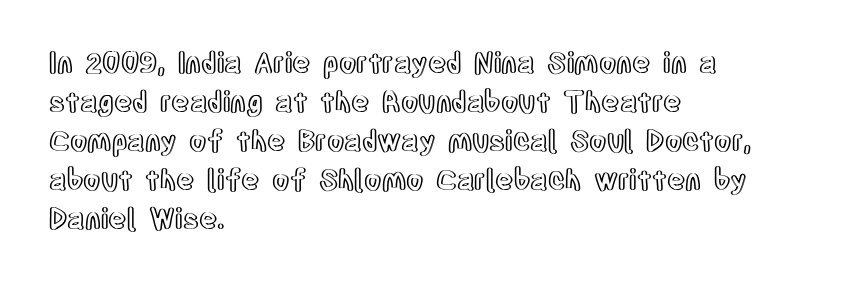
The image shows 28 px condensed type, upright; set left-aligned, normal line spacing (1.39x), normal letter spacing, not underlined; a large x-height.
